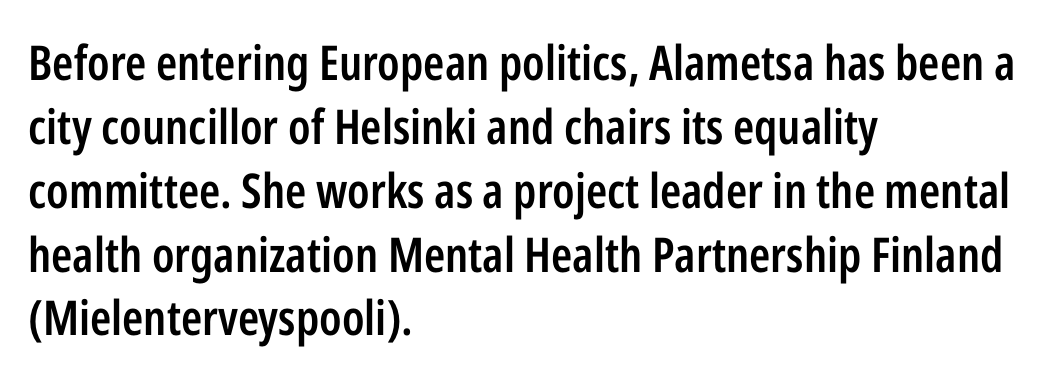
{"serif": "no", "italic": "no", "bold": "semi", "weight": "semibold", "width": "condensed", "stroke_contrast": "low", "x_height": "medium", "monospaced": "no", "underline": "no", "align": "left", "line_spacing": "normal", "line_spacing_ratio": 1.33, "letter_spacing": "normal", "letter_spacing_em": 0.0, "glyph_px": 48}
